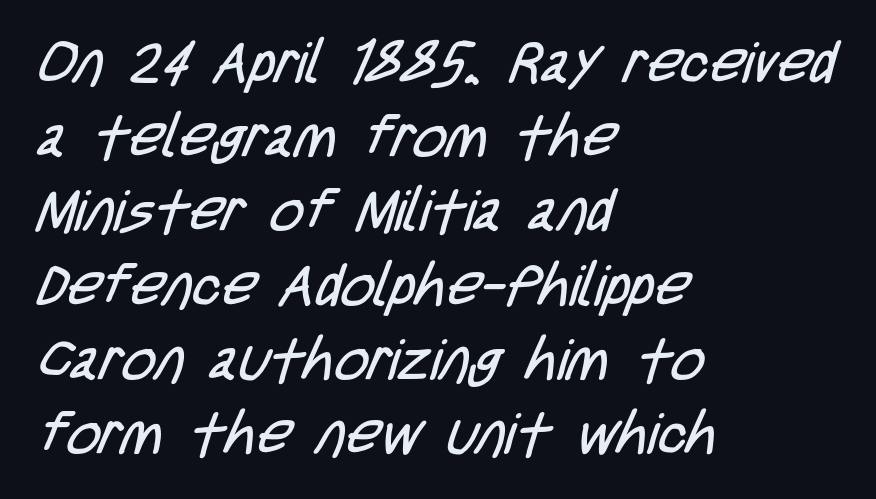
{"serif": "no", "bold": "no", "weight": "regular", "width": "condensed", "stroke_contrast": "low", "x_height": "large", "monospaced": "no", "underline": "no", "align": "left", "line_spacing": "normal", "line_spacing_ratio": 1.28, "letter_spacing": "normal", "letter_spacing_em": 0.0, "glyph_px": 58}
